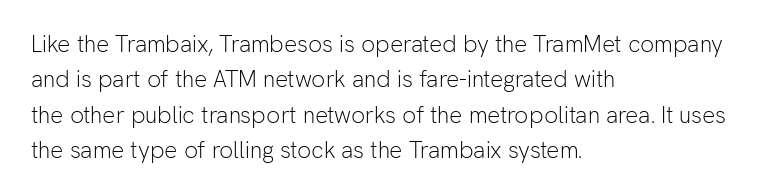
Q: Is the text bold? A: No.
Q: Is the text italic (slanted)? A: No, it is upright.
Q: Is the text underlined? A: No.
Q: How is the paragraph aligned? A: Left-aligned.
Q: Is the spacing between letters normal or unusually wide? A: Normal.
Q: Is the spacing between lines tight, normal or loose? A: Normal.
